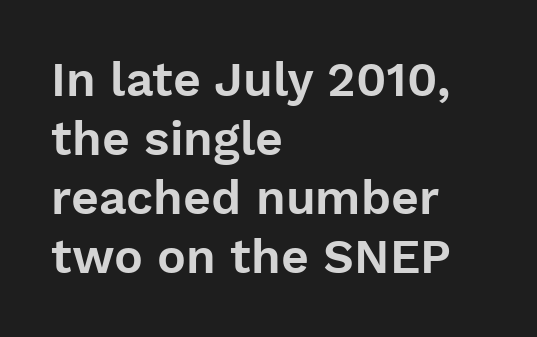
The image shows 48 px sans-serif type, upright; set left-aligned, line spacing 1.23x, normal letter spacing, not underlined; low stroke contrast and a medium x-height.
